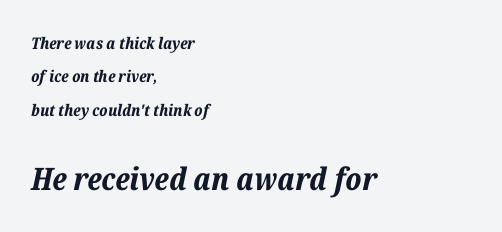
The image shows 31 px bold type, italic (leaning right); set left-aligned, loose line spacing (2.09x), normal letter spacing, not underlined; the second (bottom) block is 1.94x larger; low stroke contrast and a medium x-height.
